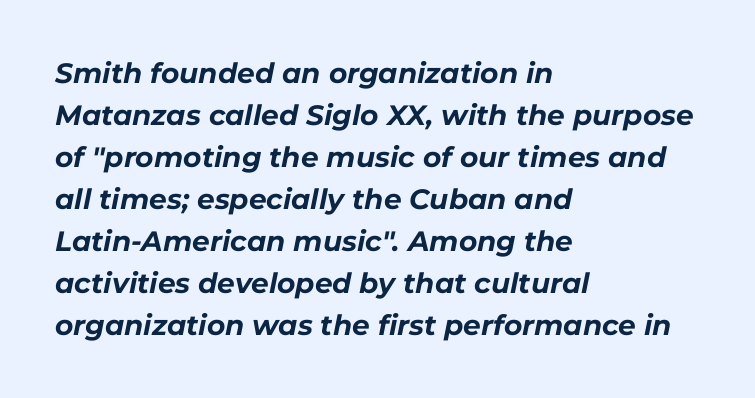
Q: Is the text bold? A: Yes.
Q: Is the text italic (slanted)? A: Yes, it leans right by about 11 degrees.
Q: Is the text underlined? A: No.
Q: How is the paragraph aligned? A: Left-aligned.
Q: Is the spacing between letters normal or unusually wide? A: Normal.
Q: Is the spacing between lines tight, normal or loose? A: Normal.
Q: Width (condensed, normal, or wide)? A: Normal.
Q: Stroke contrast? A: Low.
Q: x-height? A: Medium.
Q: Monospaced? A: No.
